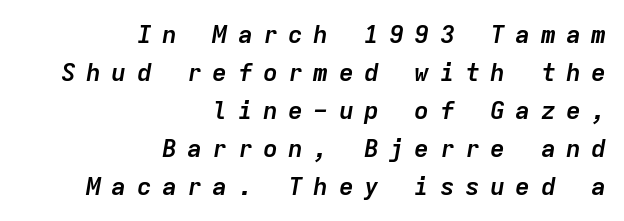
{"italic": "yes", "lean": "right", "slant_degrees": 9, "bold": "yes", "underline": "no", "align": "right", "line_spacing": "normal", "line_spacing_ratio": 1.52, "letter_spacing": "wide", "letter_spacing_em": 0.41, "glyph_px": 25}
